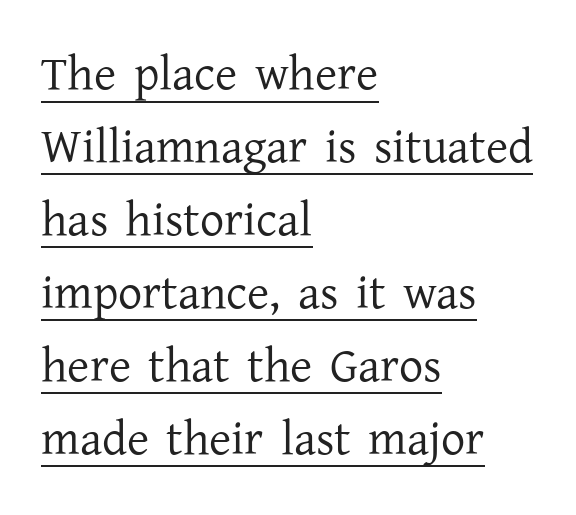
The image shows 48 px regular-weight serif type, upright; set left-aligned, normal line spacing (1.52x), normal letter spacing, underlined; low stroke contrast and a medium x-height.
